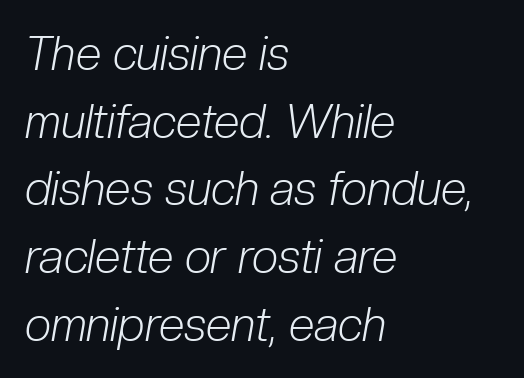
The image shows 47 px light, condensed type, italic (leaning right); set left-aligned, normal line spacing (1.44x), normal letter spacing, not underlined; low stroke contrast and a medium x-height.
